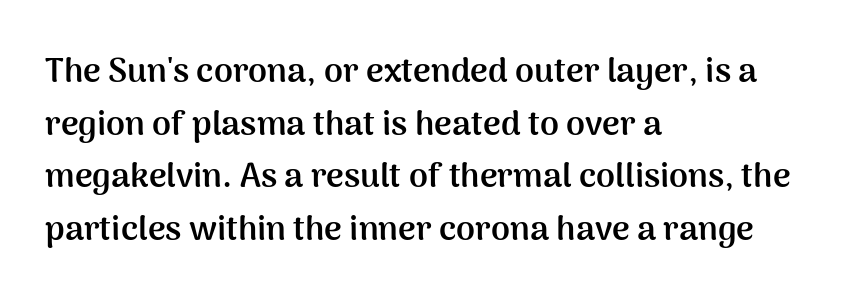
{"serif": "no", "italic": "no", "bold": "yes", "weight": "semibold", "width": "normal", "stroke_contrast": "medium", "x_height": "medium", "monospaced": "no", "underline": "no", "align": "left", "line_spacing": "normal", "line_spacing_ratio": 1.55, "letter_spacing": "normal", "letter_spacing_em": 0.0, "glyph_px": 34}
